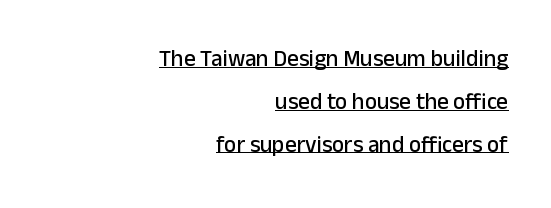
Default kerning and tracking; the words read as compact shapes. Underline: present. The letters stand upright; this is a roman face. Compared with a flush-left layout, this one pins lines to the opposite, right side.
